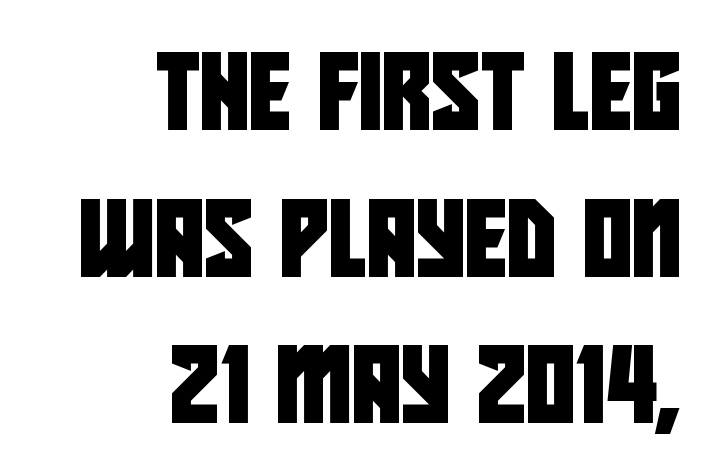
The image shows 76 px condensed sans-serif type; set right-aligned, loose line spacing (1.93x), normal letter spacing, not underlined; low stroke contrast and a large x-height.
